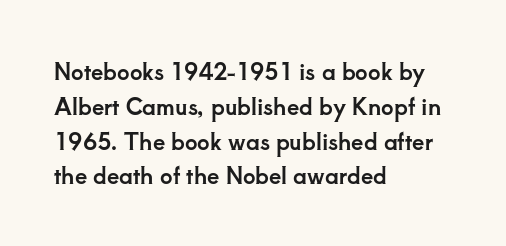
The letters stand straight up with perfectly vertical stems. The strip under each line holds only bare page. Each new line begins a customary step beneath the previous one. Inter-character spacing is left at the font's built-in metrics. The paragraph shown leans on its left margin.
